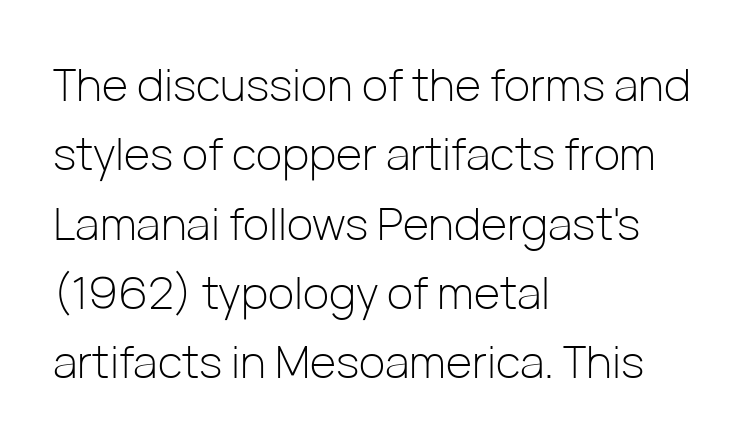
Q: Is the text bold? A: No.
Q: Is the text italic (slanted)? A: No, it is upright.
Q: Is the typeface a serif or a sans-serif typeface? A: Sans-serif.
Q: Is the text underlined? A: No.
Q: How is the paragraph aligned? A: Left-aligned.
Q: Is the spacing between letters normal or unusually wide? A: Normal.
Q: Is the spacing between lines tight, normal or loose? A: Normal.
Q: Width (condensed, normal, or wide)? A: Normal.
Q: Stroke contrast? A: Low.
Q: x-height? A: Medium.
Q: Monospaced? A: No.
